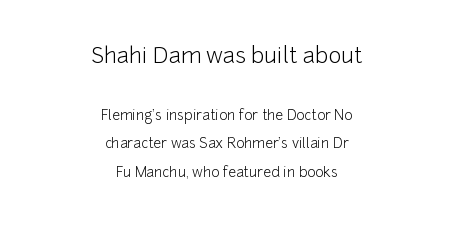
{"italic": "no", "bold": "no", "underline": "no", "align": "center", "line_spacing": "loose", "line_spacing_ratio": 2.05, "letter_spacing": "normal", "letter_spacing_em": 0.0, "larger_block": "first", "size_ratio": 1.57, "glyph_px": 22}
